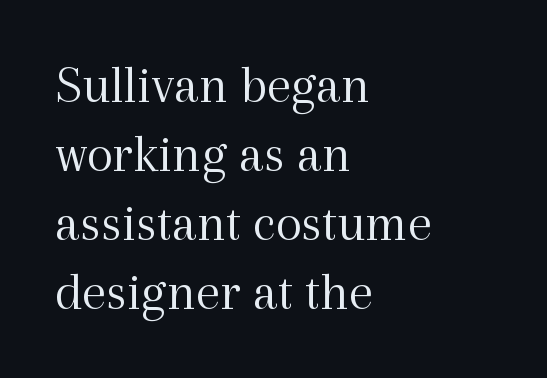
{"serif": "yes", "italic": "no", "bold": "no", "weight": "light", "width": "normal", "x_height": "medium", "monospaced": "no", "underline": "no", "align": "left", "line_spacing": "normal", "line_spacing_ratio": 1.28, "letter_spacing": "normal", "letter_spacing_em": 0.0, "glyph_px": 54}
